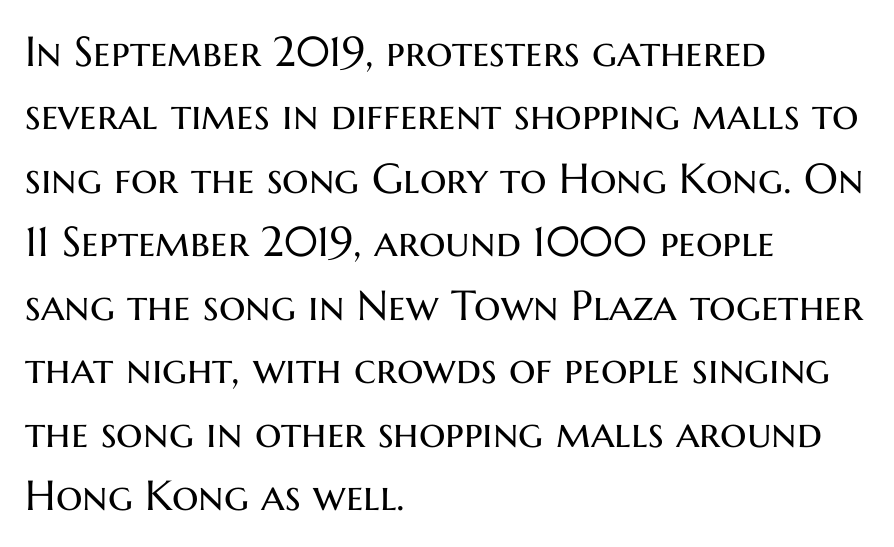
The image shows 42 px regular-weight sans-serif type, upright; set left-aligned, normal line spacing (1.51x), normal letter spacing, not underlined; medium stroke contrast and a medium x-height.
